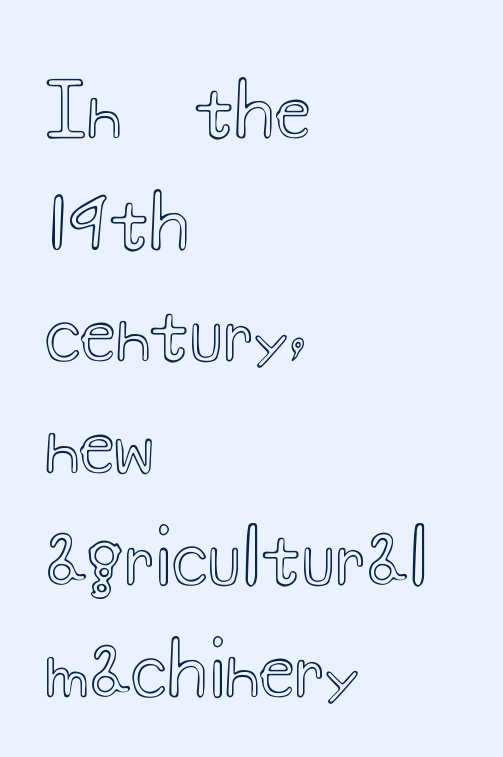
The image shows 74 px wide type, upright; set left-aligned, normal line spacing (1.51x), normal letter spacing, not underlined; a small x-height.
